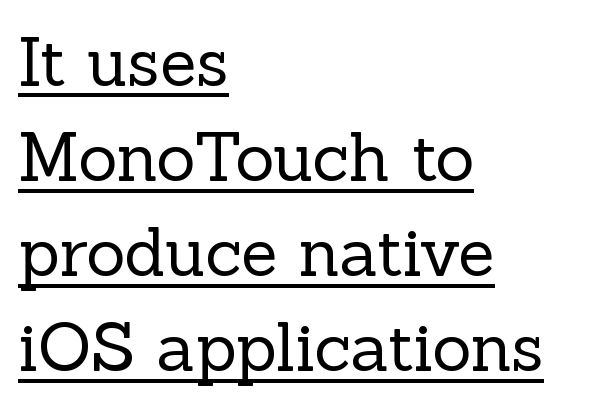
{"serif": "yes", "italic": "no", "bold": "no", "weight": "regular", "width": "normal", "x_height": "medium", "monospaced": "no", "underline": "yes", "align": "left", "line_spacing": "normal", "line_spacing_ratio": 1.42, "letter_spacing": "normal", "letter_spacing_em": 0.0, "glyph_px": 67}
